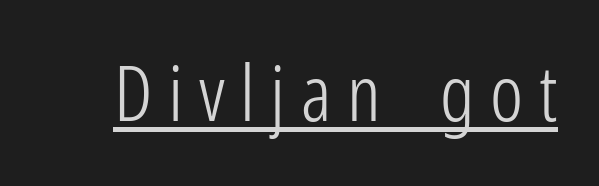
{"serif": "no", "italic": "no", "bold": "no", "weight": "light", "width": "condensed", "stroke_contrast": "low", "x_height": "medium", "monospaced": "no", "underline": "yes", "letter_spacing": "wide", "letter_spacing_em": 0.2, "glyph_px": 78}
